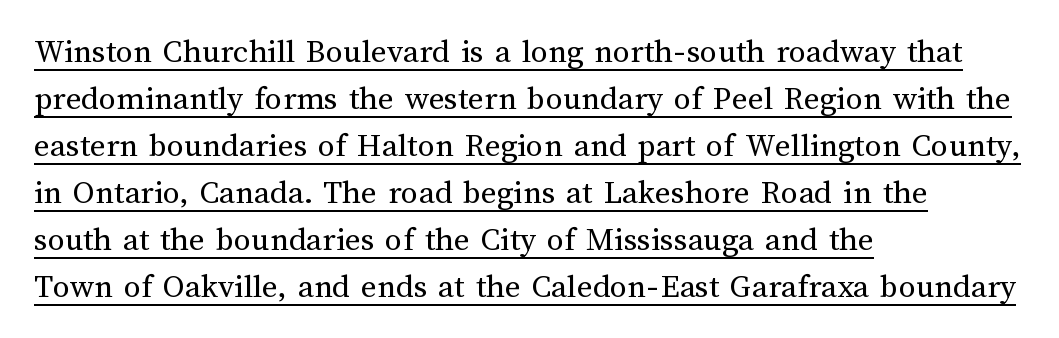
Q: Is the text bold? A: No.
Q: Is the text italic (slanted)? A: No, it is upright.
Q: Is the text underlined? A: Yes.
Q: How is the paragraph aligned? A: Left-aligned.
Q: Is the spacing between letters normal or unusually wide? A: Normal.
Q: Is the spacing between lines tight, normal or loose? A: Normal.
Q: Width (condensed, normal, or wide)? A: Normal.
Q: Stroke contrast? A: Medium.
Q: x-height? A: Medium.
Q: Monospaced? A: No.
